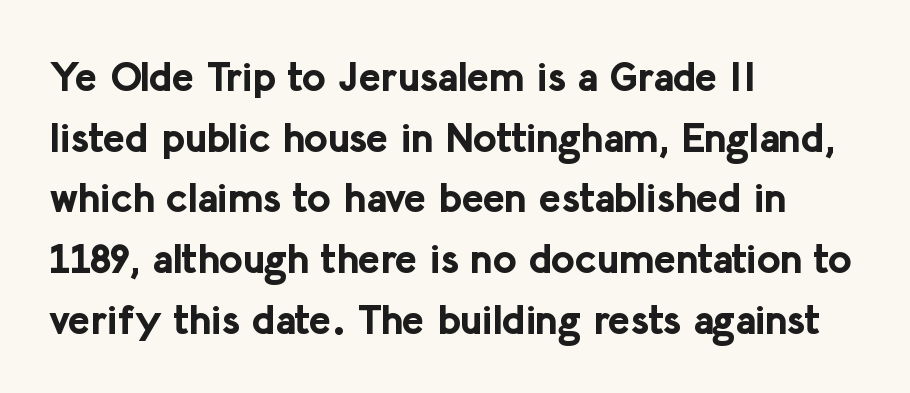
Q: Is the text bold? A: Yes.
Q: Is the text italic (slanted)? A: No, it is upright.
Q: Is the typeface a serif or a sans-serif typeface? A: Sans-serif.
Q: Is the text underlined? A: No.
Q: How is the paragraph aligned? A: Left-aligned.
Q: Is the spacing between letters normal or unusually wide? A: Normal.
Q: Is the spacing between lines tight, normal or loose? A: Normal.
Q: Width (condensed, normal, or wide)? A: Normal.
Q: Stroke contrast? A: Low.
Q: x-height? A: Medium.
Q: Monospaced? A: No.
